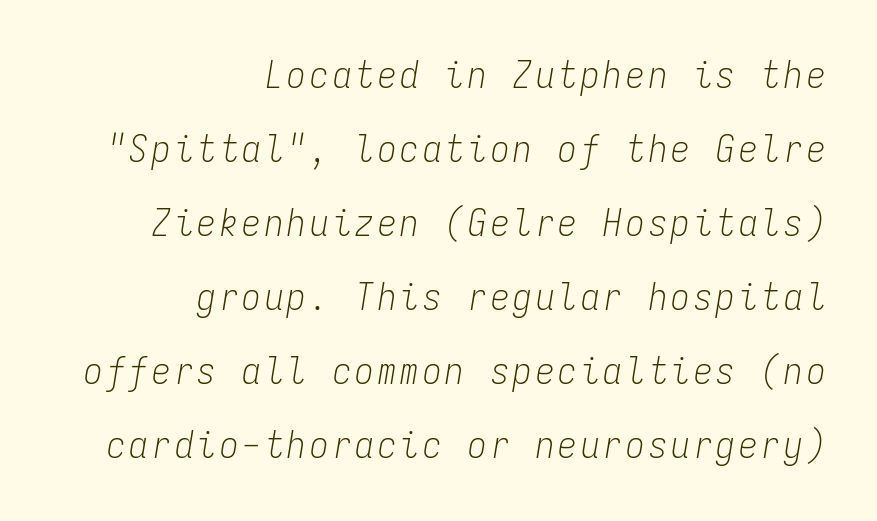
{"italic": "yes", "lean": "right", "slant_degrees": 9, "bold": "no", "weight": "light", "width": "condensed", "stroke_contrast": "low", "x_height": "medium", "monospaced": "yes", "underline": "no", "align": "right", "line_spacing": "loose", "line_spacing_ratio": 2.0, "glyph_px": 37}
